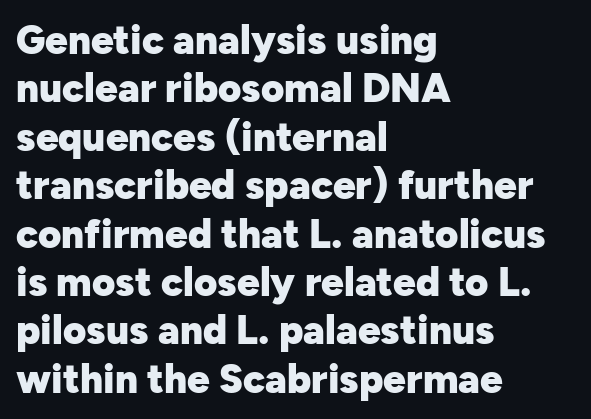
{"serif": "no", "italic": "no", "bold": "yes", "weight": "heavy", "width": "normal", "stroke_contrast": "low", "x_height": "medium", "monospaced": "no", "underline": "no", "align": "left", "line_spacing_ratio": 1.21, "letter_spacing": "normal", "letter_spacing_em": 0.0, "glyph_px": 40}
